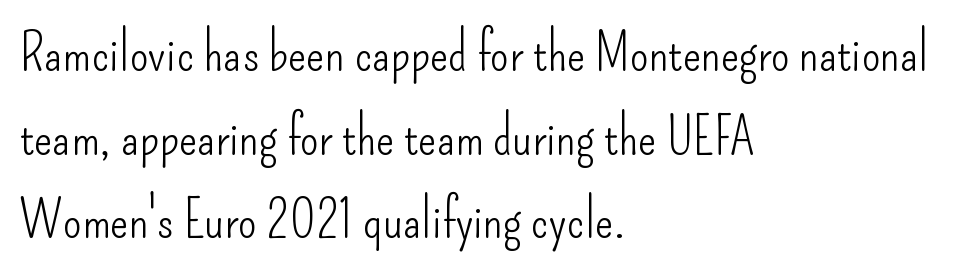
Q: Is the text bold? A: No.
Q: Is the text italic (slanted)? A: No, it is upright.
Q: Is the typeface a serif or a sans-serif typeface? A: Sans-serif.
Q: Is the text underlined? A: No.
Q: How is the paragraph aligned? A: Left-aligned.
Q: Is the spacing between letters normal or unusually wide? A: Normal.
Q: Is the spacing between lines tight, normal or loose? A: Normal.
Q: Width (condensed, normal, or wide)? A: Condensed.
Q: Stroke contrast? A: Low.
Q: x-height? A: Small.
Q: Monospaced? A: No.
